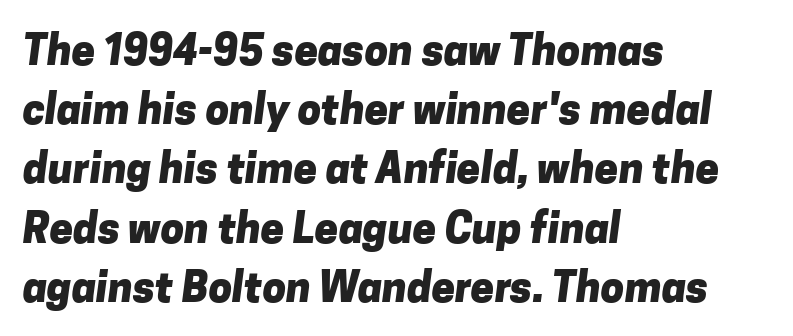
Q: Is the text bold? A: Yes.
Q: Is the typeface a serif or a sans-serif typeface? A: Sans-serif.
Q: Is the text underlined? A: No.
Q: How is the paragraph aligned? A: Left-aligned.
Q: Is the spacing between letters normal or unusually wide? A: Normal.
Q: Is the spacing between lines tight, normal or loose? A: Normal.
Q: Width (condensed, normal, or wide)? A: Normal.
Q: Stroke contrast? A: Low.
Q: x-height? A: Medium.
Q: Monospaced? A: No.
